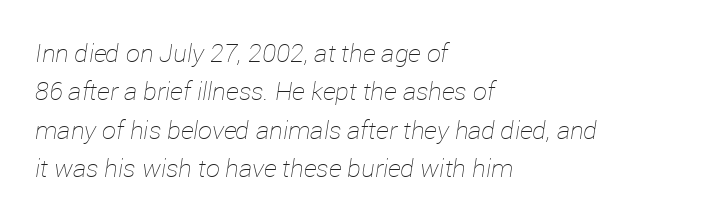
The image shows 25 px text type, italic (leaning right); set left-aligned, normal line spacing (1.54x), normal letter spacing, not underlined.
